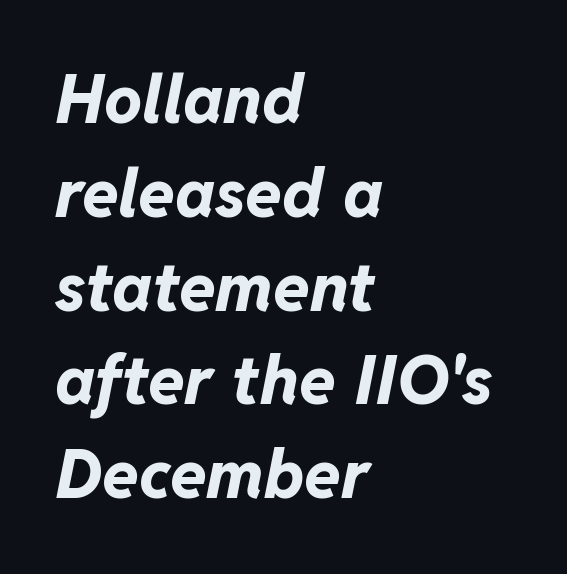
{"italic": "yes", "lean": "right", "slant_degrees": 11, "bold": "yes", "weight": "bold", "width": "normal", "stroke_contrast": "low", "x_height": "medium", "monospaced": "no", "underline": "no", "align": "left", "line_spacing": "normal", "line_spacing_ratio": 1.4, "letter_spacing": "normal", "letter_spacing_em": 0.0, "glyph_px": 67}
